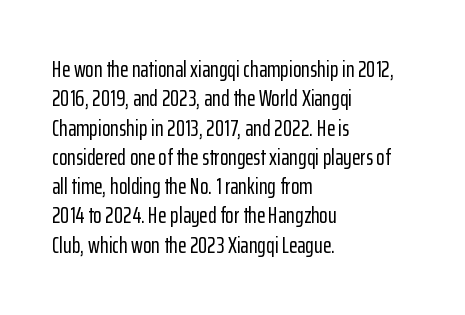
Glyph-to-glyph distance matches everyday printed text. If you drew a ruler down the left edge, every line would touch it. The letters stand upright; this is a roman face. No word sits above an underline. The line-height multiplier appears to be the usual default.
